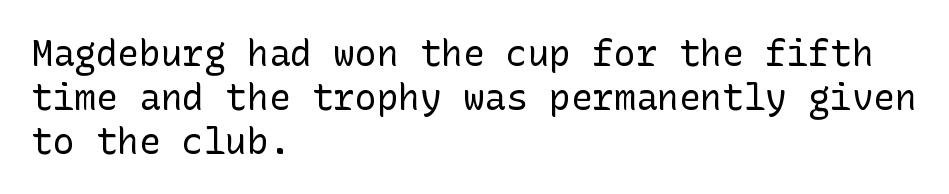
The setting favours the left margin, as ordinary paragraphs usually do. To sum up the face: it is a sans, with no serifs. Students, note that the glyphs here touch the page at normal intervals. The specimen omits any rule beneath the text block's lines. Vertical strokes here are truly vertical. Caption: face not bold, strokes unweighted.
